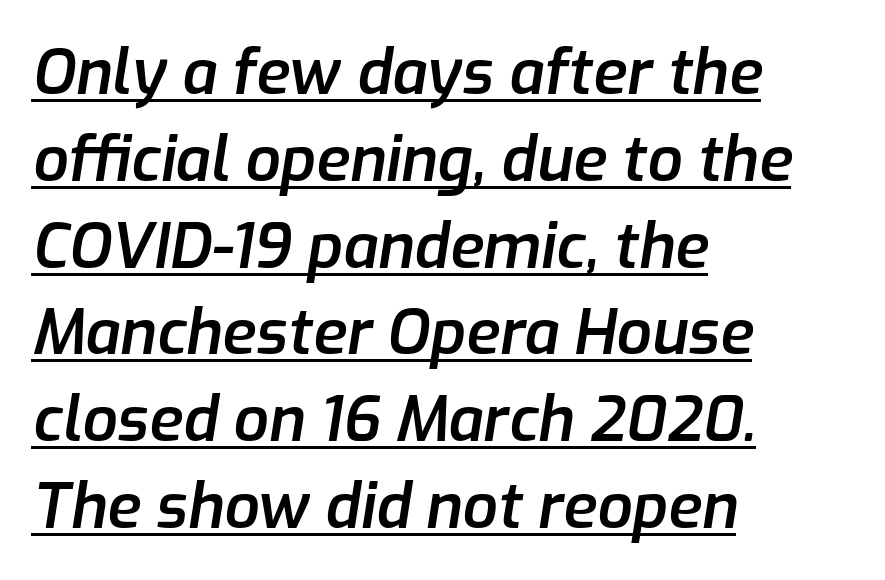
The image shows 62 px semibold type, italic (leaning right); set left-aligned, normal line spacing (1.4x), normal letter spacing, underlined; low stroke contrast and a medium x-height.
